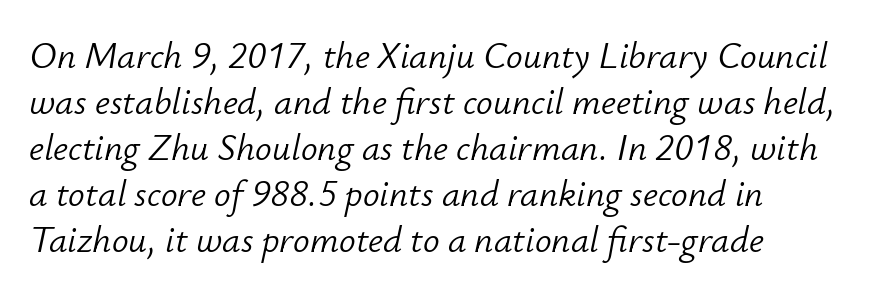
{"italic": "yes", "lean": "right", "slant_degrees": 12, "bold": "no", "weight": "light", "width": "normal", "stroke_contrast": "low", "x_height": "small", "monospaced": "no", "underline": "no", "line_spacing_ratio": 1.24, "letter_spacing": "normal", "letter_spacing_em": 0.0, "glyph_px": 37}
